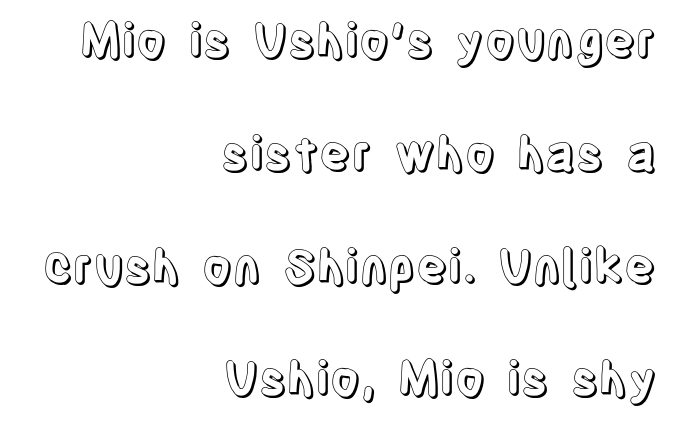
{"italic": "no", "width": "condensed", "x_height": "large", "monospaced": "no", "underline": "no", "align": "right", "line_spacing": "loose", "line_spacing_ratio": 2.4, "letter_spacing": "normal", "letter_spacing_em": 0.0, "glyph_px": 47}
